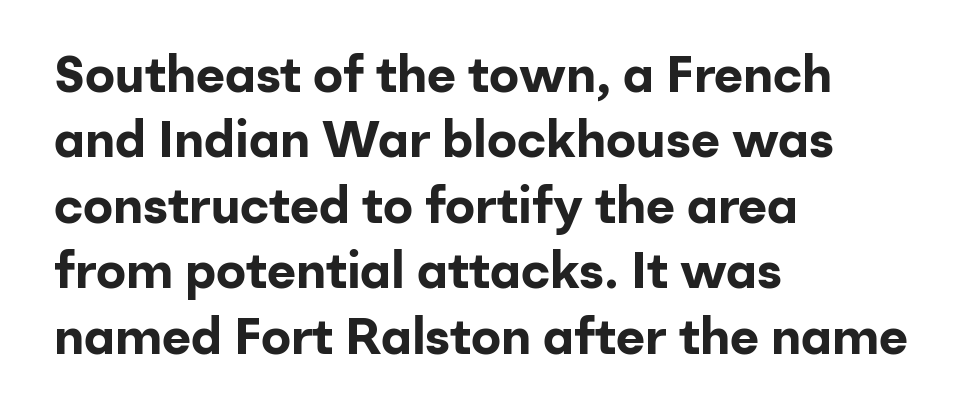
{"serif": "no", "italic": "no", "bold": "yes", "weight": "bold", "width": "normal", "stroke_contrast": "low", "x_height": "medium", "monospaced": "no", "underline": "no", "align": "left", "line_spacing": "normal", "line_spacing_ratio": 1.31, "letter_spacing": "normal", "letter_spacing_em": 0.0, "glyph_px": 50}
